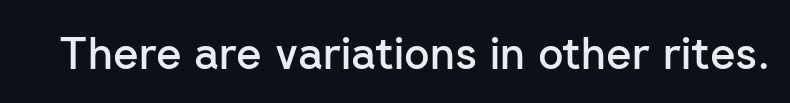
The image shows 44 px semibold sans-serif type, upright; set normal letter spacing, not underlined; low stroke contrast and a medium x-height.
